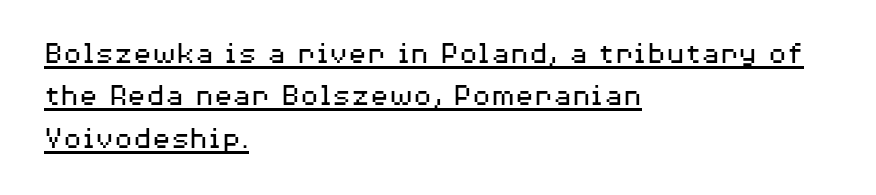
{"serif": "no", "italic": "no", "bold": "no", "weight": "regular", "width": "wide", "stroke_contrast": "medium", "x_height": "medium", "monospaced": "no", "underline": "yes", "align": "left", "line_spacing": "normal", "line_spacing_ratio": 1.37, "letter_spacing": "normal", "letter_spacing_em": 0.0, "glyph_px": 31}
